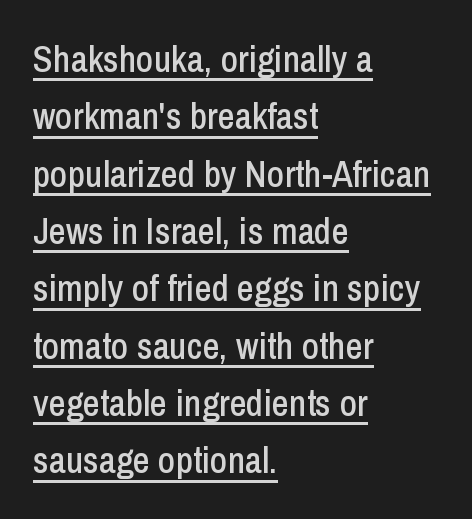
Q: Is the text italic (slanted)? A: No, it is upright.
Q: Is the typeface a serif or a sans-serif typeface? A: Sans-serif.
Q: Is the text underlined? A: Yes.
Q: How is the paragraph aligned? A: Left-aligned.
Q: Is the spacing between letters normal or unusually wide? A: Normal.
Q: Is the spacing between lines tight, normal or loose? A: Normal.
Q: Width (condensed, normal, or wide)? A: Condensed.
Q: Stroke contrast? A: Low.
Q: x-height? A: Medium.
Q: Monospaced? A: No.
